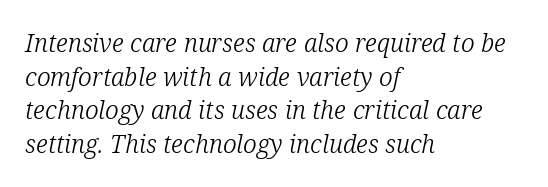
{"italic": "yes", "lean": "right", "slant_degrees": 12, "bold": "no", "underline": "no", "align": "left", "line_spacing": "normal", "line_spacing_ratio": 1.35, "letter_spacing": "normal", "letter_spacing_em": 0.0, "glyph_px": 25}
